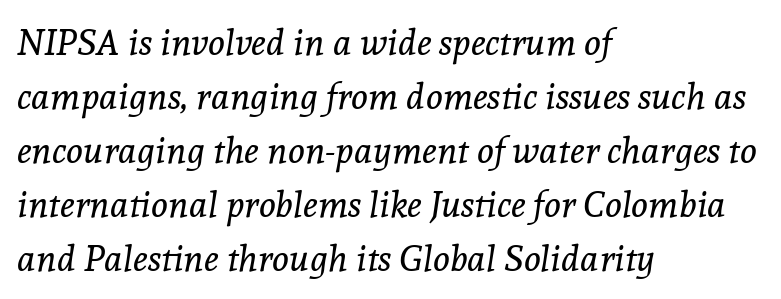
Q: Is the text bold? A: No.
Q: Is the text italic (slanted)? A: Yes, it leans right by about 8 degrees.
Q: Is the typeface a serif or a sans-serif typeface? A: Serif.
Q: Is the text underlined? A: No.
Q: How is the paragraph aligned? A: Left-aligned.
Q: Is the spacing between letters normal or unusually wide? A: Normal.
Q: Is the spacing between lines tight, normal or loose? A: Normal.
Q: Width (condensed, normal, or wide)? A: Normal.
Q: x-height? A: Medium.
Q: Monospaced? A: No.
